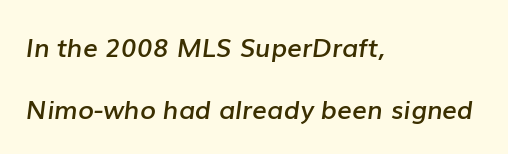
{"italic": "yes", "lean": "right", "slant_degrees": 7, "bold": "semi", "underline": "no", "align": "left", "line_spacing": "loose", "line_spacing_ratio": 2.4, "letter_spacing": "normal", "letter_spacing_em": 0.0, "glyph_px": 26}
